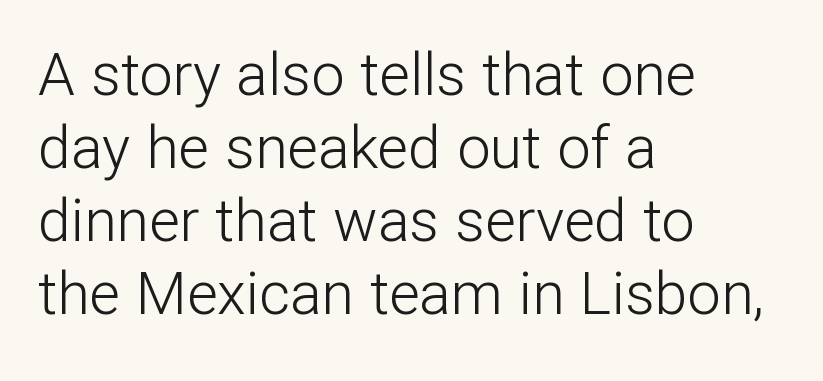
The image shows 59 px light sans-serif type, upright; set left-aligned, line spacing 1.24x, normal letter spacing, not underlined; low stroke contrast and a medium x-height.
